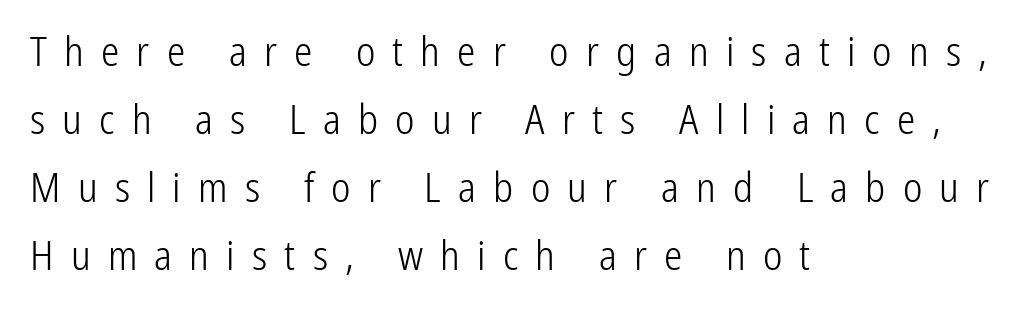
Q: Is the text bold? A: No.
Q: Is the text italic (slanted)? A: No, it is upright.
Q: Is the typeface a serif or a sans-serif typeface? A: Sans-serif.
Q: Is the text underlined? A: No.
Q: How is the paragraph aligned? A: Left-aligned.
Q: Is the spacing between letters normal or unusually wide? A: Unusually wide.
Q: Is the spacing between lines tight, normal or loose? A: Normal.
Q: Width (condensed, normal, or wide)? A: Condensed.
Q: Stroke contrast? A: Low.
Q: x-height? A: Medium.
Q: Monospaced? A: No.
